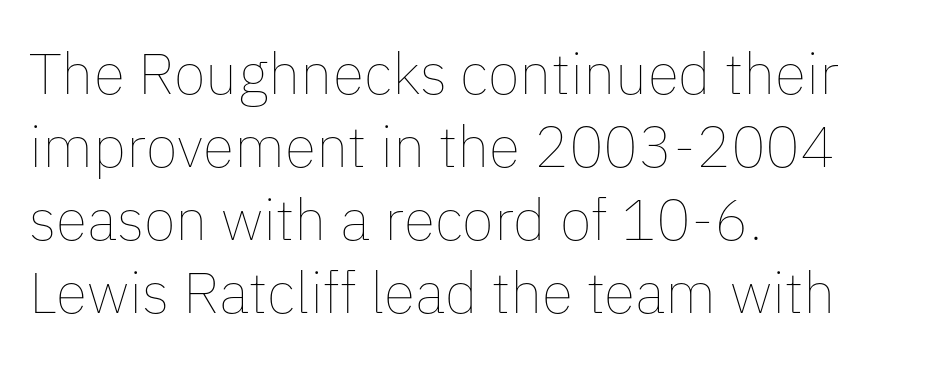
Looks like regular typesetting: each glyph gets only the width it needs. Alignment: flush left. If you measured baseline to baseline, you'd find a middling distance. The gaps between neighbouring characters are ordinary and unremarkable. Posture: upright roman.
